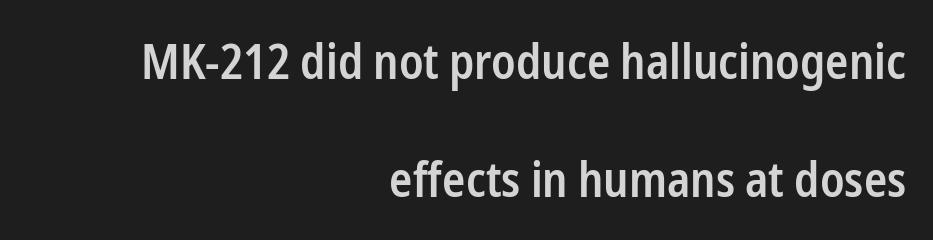
This sample uses a sans-serif face. Spacing between characters is what you'd get straight out of the box. This is the regular roman posture of the typeface. What's the leading like? Stretched, with rows far apart. Proportional: the letters do not fall into vertical columns. Just letters on the line, the space beneath them empty.
